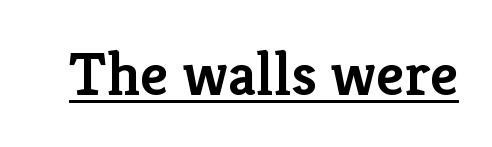
The image shows 62 px semibold serif type, upright; set normal letter spacing, underlined; low stroke contrast and a medium x-height.
